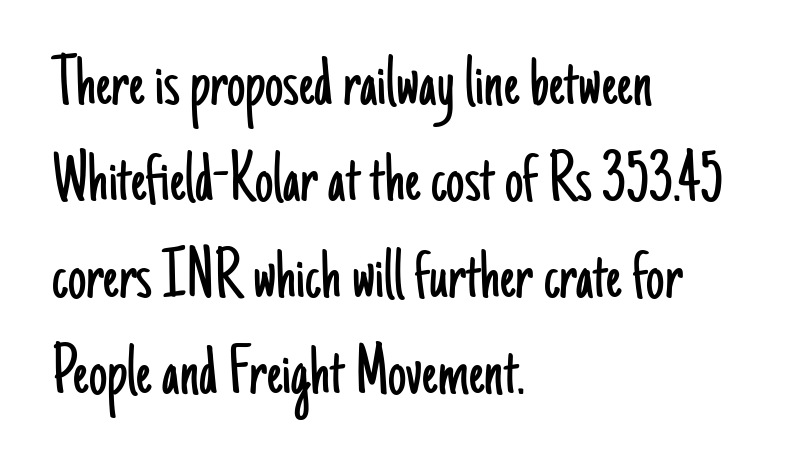
Spacing verdict: proportional, widths tailored to each character. Check where the strokes stop: nothing finishes them off — pure sans. This sample is left-justified, so line endings fall wherever the words run out. The letters stand upright; this is a roman face.
